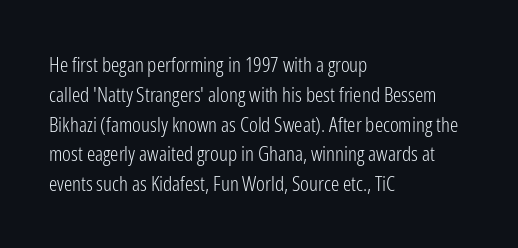
Q: Is the text bold? A: No.
Q: Is the text italic (slanted)? A: No, it is upright.
Q: Is the text underlined? A: No.
Q: How is the paragraph aligned? A: Left-aligned.
Q: Is the spacing between letters normal or unusually wide? A: Normal.
Q: Is the spacing between lines tight, normal or loose? A: Normal.
